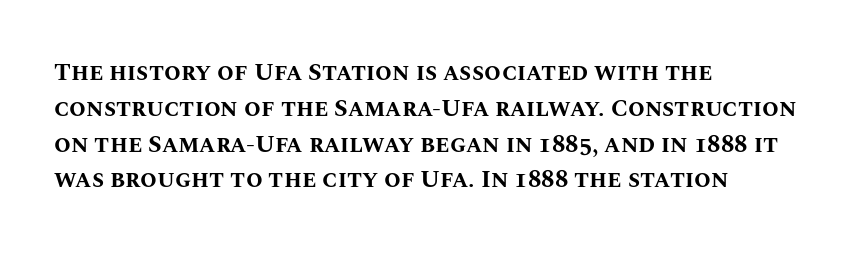
{"italic": "no", "bold": "yes", "underline": "no", "align": "left", "line_spacing": "normal", "line_spacing_ratio": 1.49, "letter_spacing": "normal", "letter_spacing_em": 0.0, "glyph_px": 24}
